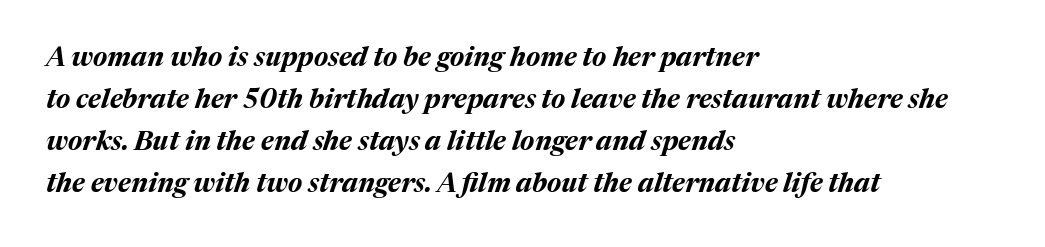
Does extra space separate the letters? No, they use regular spacing. Looking at the ascenders, they clearly lean. The typesetter chose a ragged-right arrangement here. The specimen omits any rule beneath the text block's lines.
